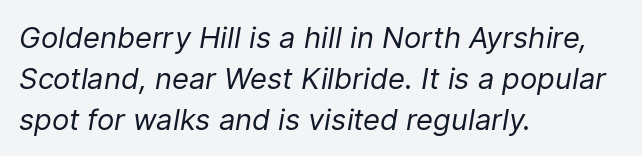
{"italic": "yes", "lean": "right", "slant_degrees": 9, "bold": "no", "weight": "regular", "width": "normal", "stroke_contrast": "low", "x_height": "medium", "monospaced": "no", "underline": "no", "align": "left", "line_spacing": "normal", "line_spacing_ratio": 1.41, "letter_spacing": "normal", "letter_spacing_em": 0.0, "glyph_px": 29}
